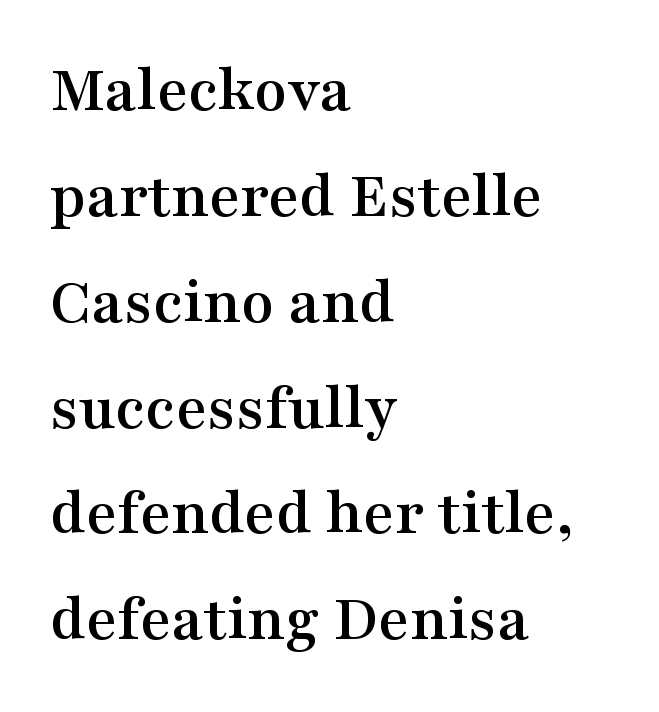
The image shows 67 px wide serif type, upright; set left-aligned, normal line spacing (1.58x), normal letter spacing, not underlined; medium stroke contrast and a medium x-height.
